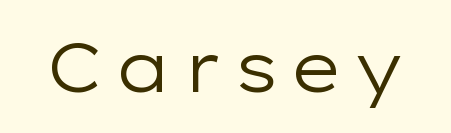
The image shows 69 px regular-weight, wide sans-serif type, upright; set not underlined; low stroke contrast and a medium x-height.
